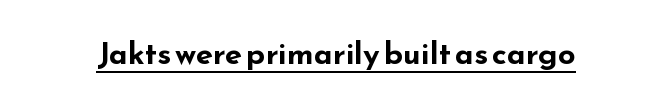
Does a line run under the words? Yes, clearly. Looks like regular typesetting: each glyph gets only the width it needs. A typesetter would mark this as roman, not italic. The horizontal fit of the characters is conventional and even. Plenty of ink on the page — the face is bold.
